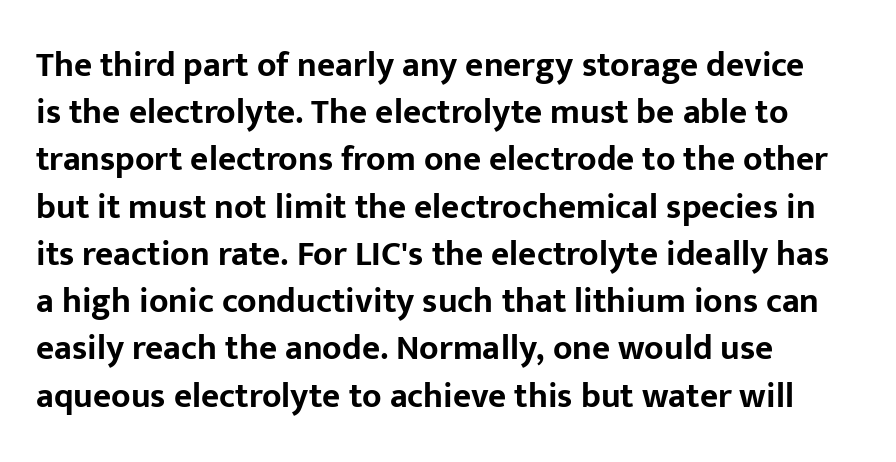
Proportional: the letters do not fall into vertical columns. The designer went with a sans here, leaving each stem footless. The leading is moderate, giving the passage an even texture. Ordinary non-slanted type is in use.
